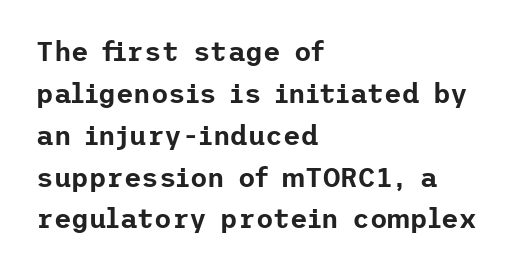
The image shows 27 px text type, upright; set left-aligned, normal line spacing (1.55x), normal letter spacing, not underlined.
